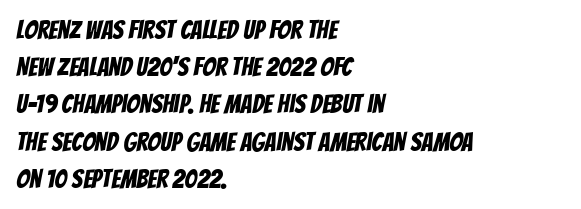
{"underline": "no", "align": "left", "line_spacing": "normal", "line_spacing_ratio": 1.43, "letter_spacing": "normal", "letter_spacing_em": 0.0, "glyph_px": 26}
